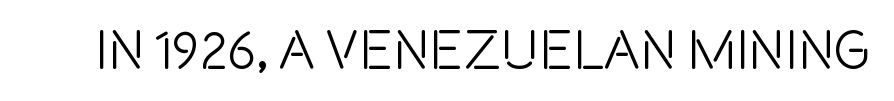
Q: Is the text italic (slanted)? A: No, it is upright.
Q: Is the typeface a serif or a sans-serif typeface? A: Sans-serif.
Q: Is the text underlined? A: No.
Q: Is the spacing between letters normal or unusually wide? A: Normal.
Q: Width (condensed, normal, or wide)? A: Condensed.
Q: x-height? A: Large.
Q: Monospaced? A: No.
